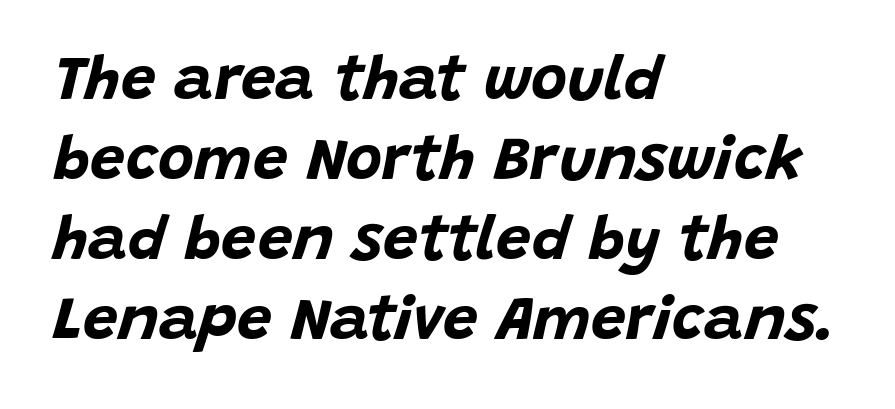
The image shows 62 px bold type, italic (leaning right); set left-aligned, normal line spacing (1.29x), normal letter spacing, not underlined; low stroke contrast and a large x-height.
